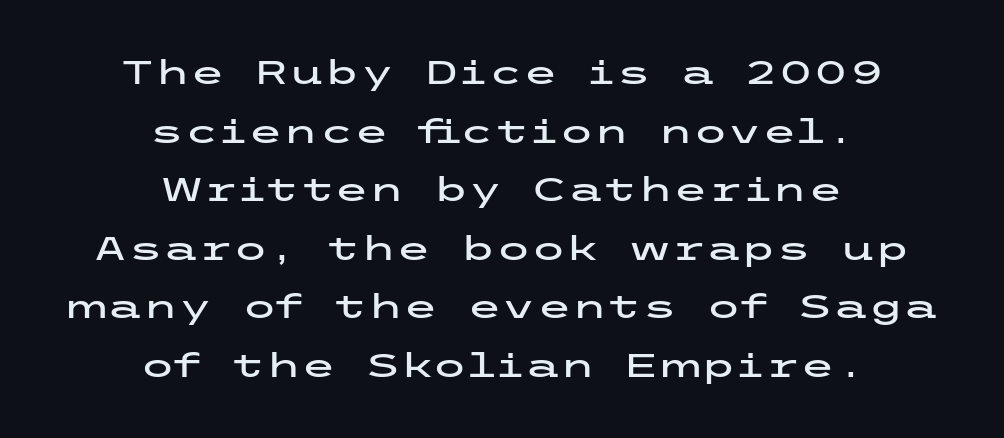
The image shows 32 px wide sans-serif type, upright; set centered, line spacing 1.83x, normal letter spacing, not underlined; low stroke contrast and a medium x-height.
